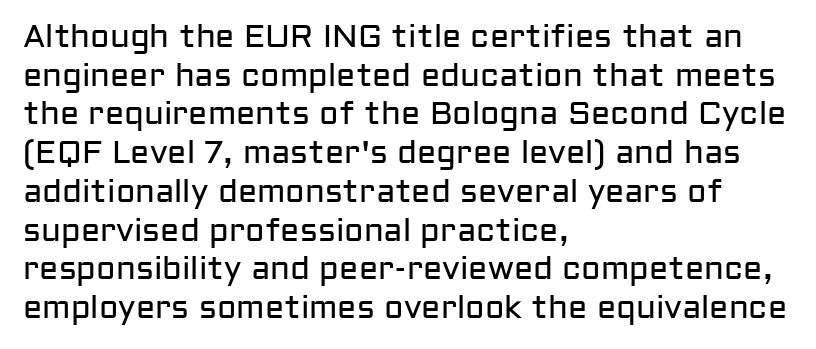
The image shows 32 px regular-weight sans-serif type, upright; set left-aligned, line spacing 1.21x, normal letter spacing, not underlined; low stroke contrast and a medium x-height.
